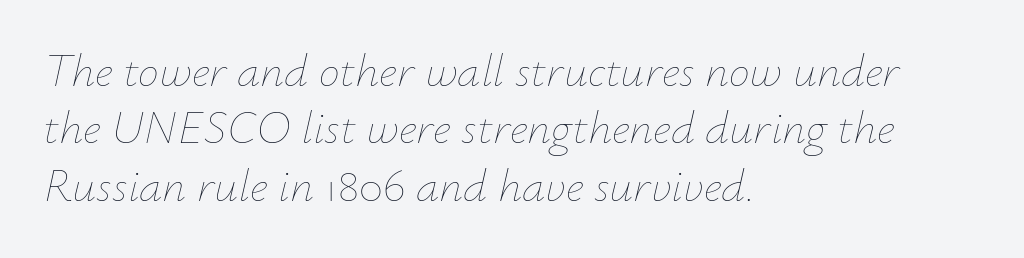
Character widths vary here, with narrow letters taking less room than wide ones. Each row of text sits above clean, open space. The typesetter chose a ragged-right arrangement here. The axis of the letterforms is tilted away from vertical. Honestly, the letter spacing is just normal — you wouldn't notice it.
